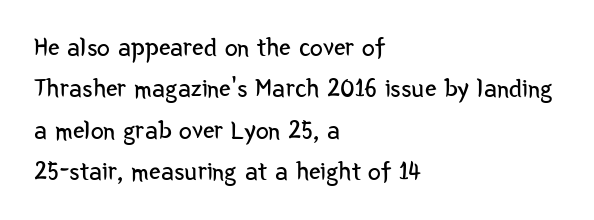
Q: Is the text bold? A: No.
Q: Is the text italic (slanted)? A: No, it is upright.
Q: Is the text underlined? A: No.
Q: How is the paragraph aligned? A: Left-aligned.
Q: Is the spacing between letters normal or unusually wide? A: Normal.
Q: Is the spacing between lines tight, normal or loose? A: Normal.
